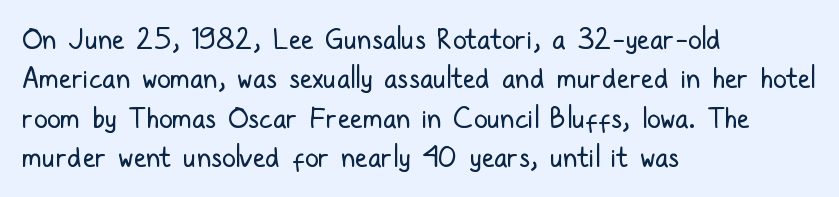
Q: Is the text bold? A: No.
Q: Is the text italic (slanted)? A: No, it is upright.
Q: Is the typeface a serif or a sans-serif typeface? A: Sans-serif.
Q: Is the text underlined? A: No.
Q: How is the paragraph aligned? A: Left-aligned.
Q: Is the spacing between letters normal or unusually wide? A: Normal.
Q: Is the spacing between lines tight, normal or loose? A: Normal.
Q: Width (condensed, normal, or wide)? A: Condensed.
Q: Stroke contrast? A: Low.
Q: x-height? A: Medium.
Q: Monospaced? A: No.
